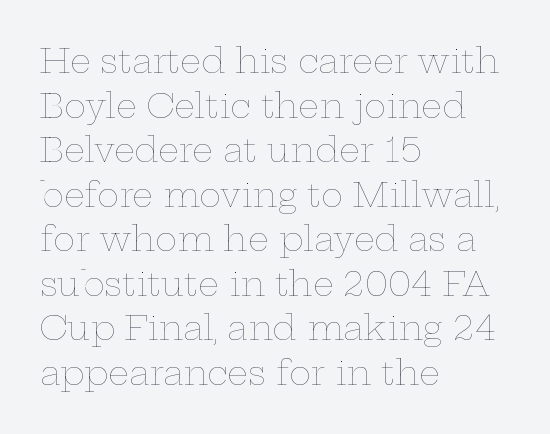
Q: Is the text bold? A: No.
Q: Is the text italic (slanted)? A: No, it is upright.
Q: Is the text underlined? A: No.
Q: How is the paragraph aligned? A: Left-aligned.
Q: Is the spacing between letters normal or unusually wide? A: Normal.
Q: Is the spacing between lines tight, normal or loose? A: Normal.
Q: Width (condensed, normal, or wide)? A: Wide.
Q: Stroke contrast? A: Low.
Q: x-height? A: Medium.
Q: Monospaced? A: No.
